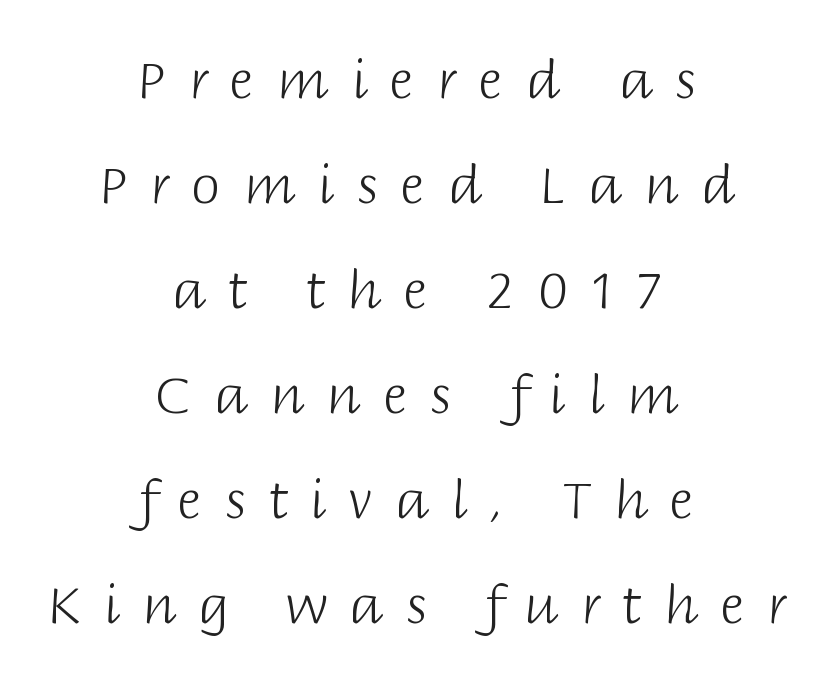
When letters stand straight like this, we call the style roman or upright. No word sits above an underline. Where is the straight margin? There isn't one; the lines are centered. Compared with typical paragraphs, the rows here are farther apart. The letters are spread apart with noticeably loose tracking. No extra ink here — the face is not bold.
